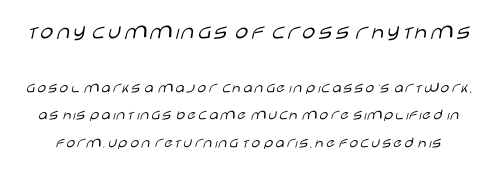
{"bold": "no", "underline": "no", "line_spacing_ratio": 1.73, "letter_spacing": "normal", "letter_spacing_em": 0.0, "larger_block": "first", "size_ratio": 1.5, "glyph_px": 24}
